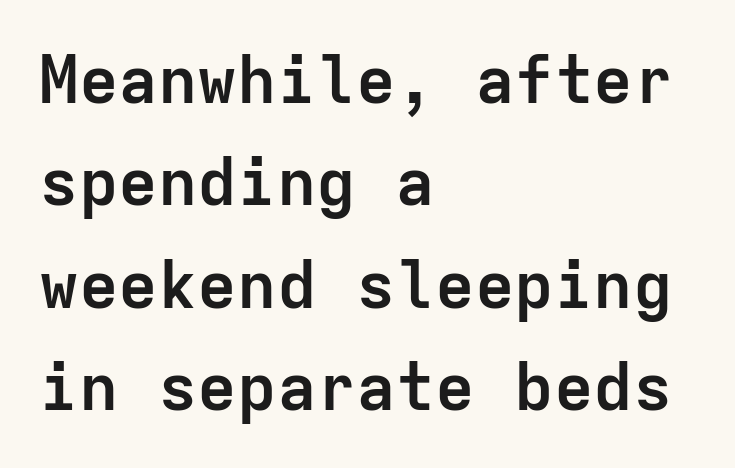
{"serif": "no", "italic": "no", "bold": "yes", "weight": "semibold", "width": "normal", "stroke_contrast": "low", "x_height": "medium", "monospaced": "yes", "underline": "no", "align": "left", "line_spacing": "normal", "line_spacing_ratio": 1.55, "letter_spacing": "normal", "letter_spacing_em": 0.0, "glyph_px": 66}
